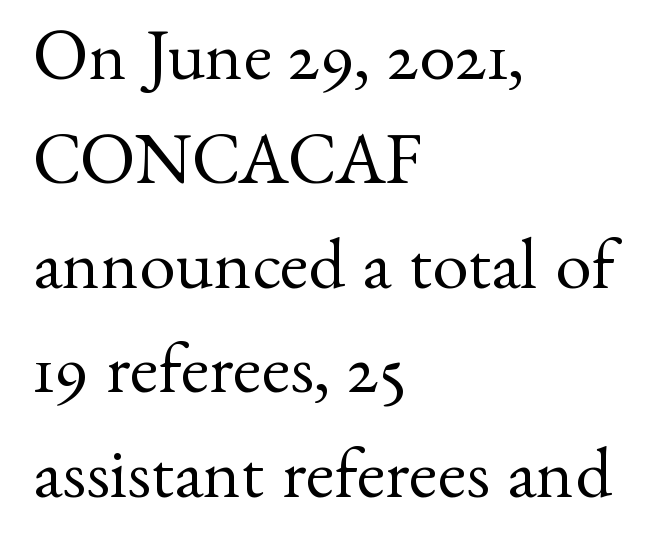
The image shows 73 px regular-weight serif type, upright; set left-aligned, normal line spacing (1.43x), normal letter spacing, not underlined; medium stroke contrast and a small x-height.
